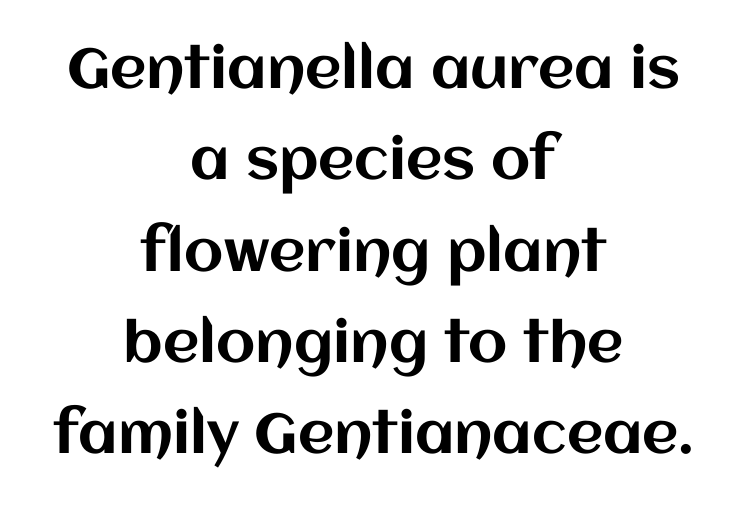
Q: Is the text italic (slanted)? A: No, it is upright.
Q: Is the text underlined? A: No.
Q: How is the paragraph aligned? A: Centered.
Q: Is the spacing between letters normal or unusually wide? A: Normal.
Q: Is the spacing between lines tight, normal or loose? A: Normal.
Q: Width (condensed, normal, or wide)? A: Normal.
Q: Stroke contrast? A: Medium.
Q: x-height? A: Large.
Q: Monospaced? A: No.
